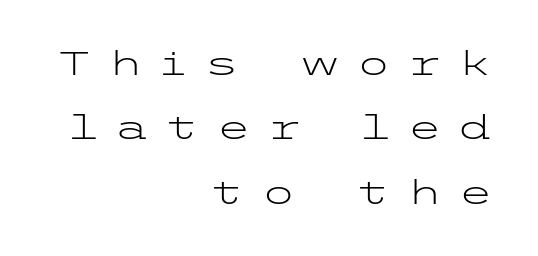
Q: Is the text bold? A: No.
Q: Is the text italic (slanted)? A: No, it is upright.
Q: Is the typeface a serif or a sans-serif typeface? A: Sans-serif.
Q: Is the text underlined? A: No.
Q: How is the paragraph aligned? A: Right-aligned.
Q: Is the spacing between letters normal or unusually wide? A: Unusually wide.
Q: Is the spacing between lines tight, normal or loose? A: Loose.
Q: Width (condensed, normal, or wide)? A: Wide.
Q: Stroke contrast? A: Low.
Q: x-height? A: Medium.
